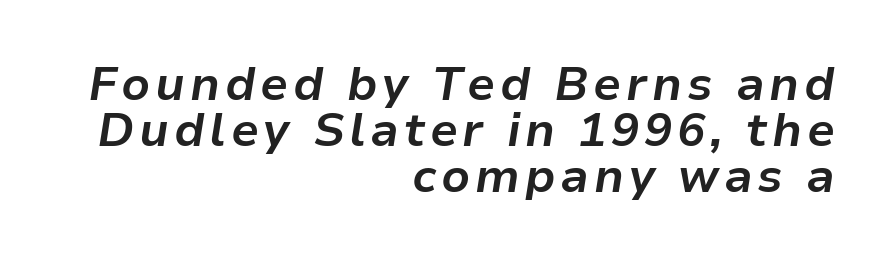
The image shows 47 px bold type, italic (leaning right); set right-aligned, tight line spacing (0.98x), not underlined; low stroke contrast and a medium x-height.
